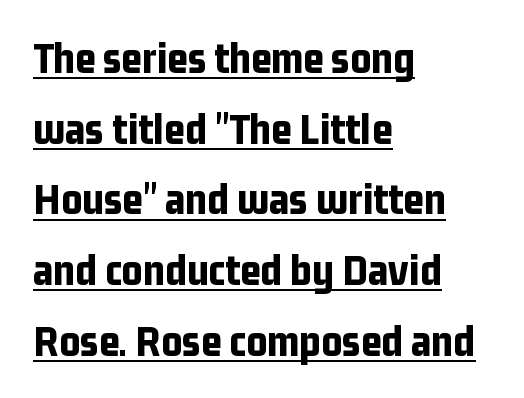
Q: Is the text bold? A: Yes.
Q: Is the text italic (slanted)? A: No, it is upright.
Q: Is the typeface a serif or a sans-serif typeface? A: Sans-serif.
Q: Is the text underlined? A: Yes.
Q: How is the paragraph aligned? A: Left-aligned.
Q: Is the spacing between letters normal or unusually wide? A: Normal.
Q: Is the spacing between lines tight, normal or loose? A: Normal.
Q: Width (condensed, normal, or wide)? A: Condensed.
Q: Stroke contrast? A: Low.
Q: x-height? A: Medium.
Q: Monospaced? A: No.
